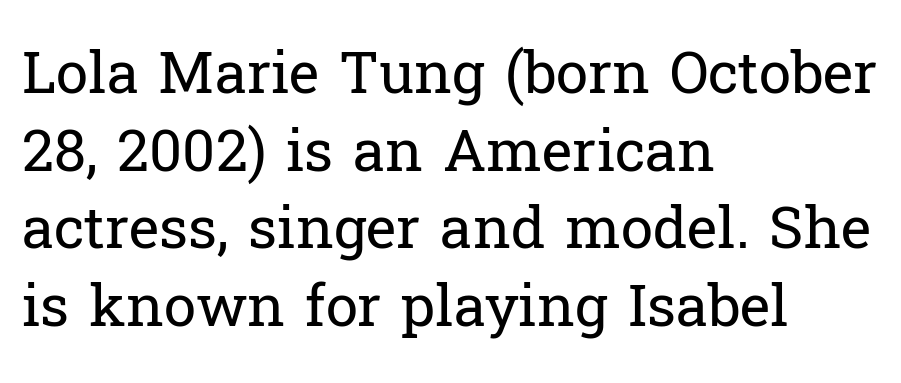
The image shows 58 px regular-weight serif type, upright; set left-aligned, normal line spacing (1.34x), normal letter spacing, not underlined; low stroke contrast and a medium x-height.
